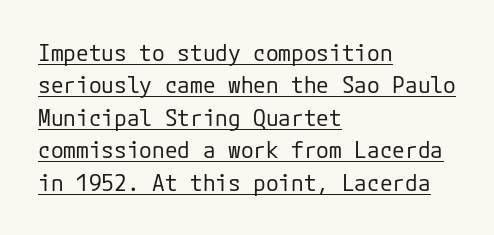
{"italic": "no", "bold": "no", "underline": "yes", "align": "left", "line_spacing": "normal", "line_spacing_ratio": 1.41, "letter_spacing": "normal", "letter_spacing_em": 0.0, "glyph_px": 23}
